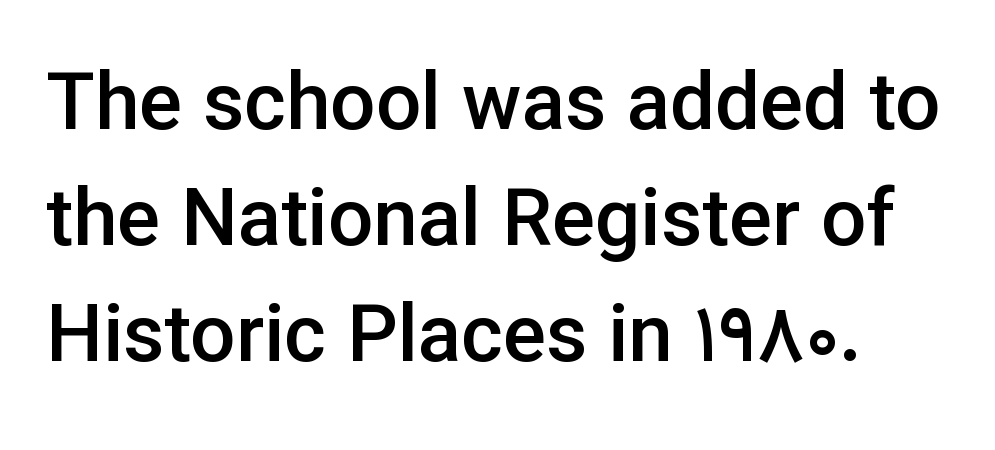
Ordinary non-slanted type is in use. The designer left line spacing at the default. Each letter's strokes conclude bluntly, with no projecting serifs. The face used here is a semibold: visibly heavier than regular, lighter than bold.
